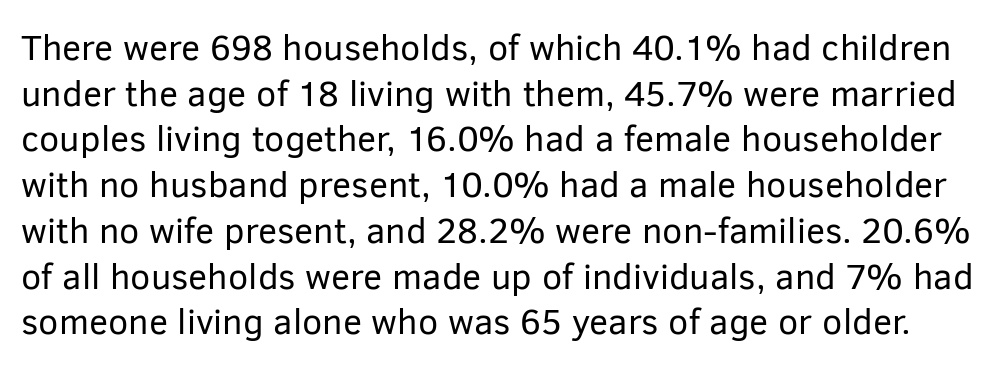
The baseline area is clear. No letter is thick-stroked: the sample isn't bold. Is this a fixed-width face? No — the glyphs have proportional, varying widths. The font's upright variant was chosen for this text. Examine the stroke ends and you'll find no serifs. Honestly, the letter spacing is just normal — you wouldn't notice it.
